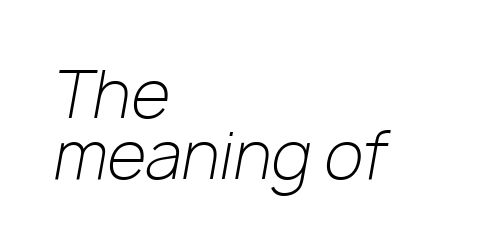
Alignment: flush left. Posture: slanted. Is this a fixed-width face? No — the glyphs have proportional, varying widths. Descender tails drop into unmarked territory. The lines are packed closely together with very little leading. The type is set solid horizontally, with unmodified tracking.
